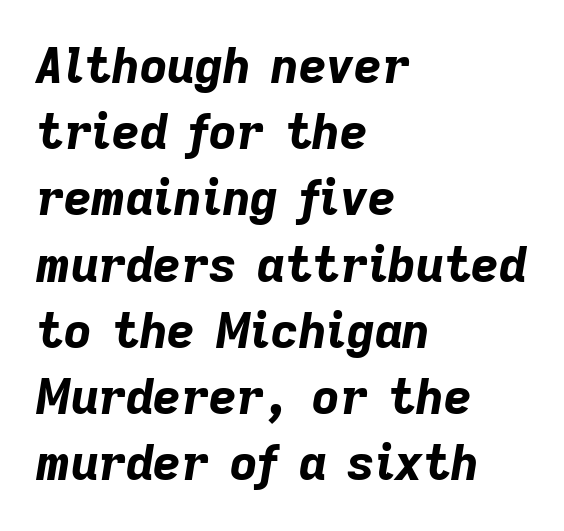
The image shows 48 px bold type, italic (leaning right); set left-aligned, normal line spacing (1.38x), normal letter spacing, not underlined; low stroke contrast and a medium x-height.
